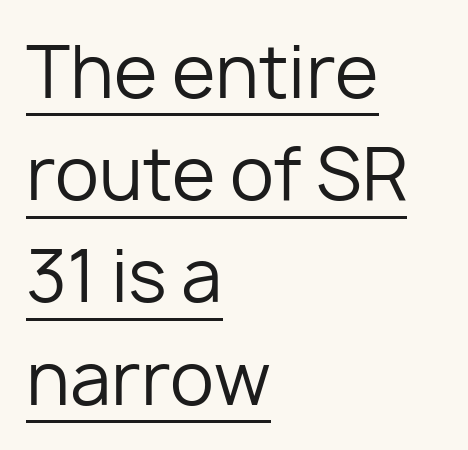
A typesetter would call this zero additional tracking. This sample has the flowing, uneven cadence of proportional lettering. Vertically, the passage feels balanced, rows spaced as you'd expect. Each line starts at the same left margin while the right side varies. Notice how a bar underscores the lettering throughout.
